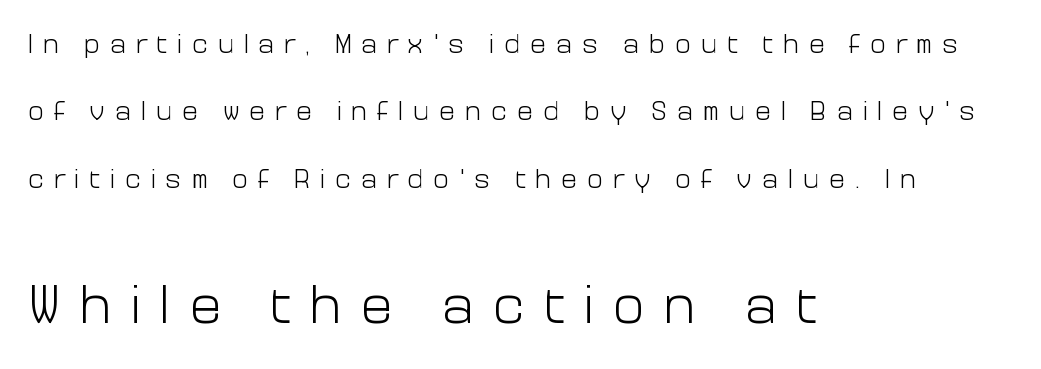
The image shows 55 px light sans-serif type, upright; set left-aligned, loose line spacing (2.41x), unusually wide letter spacing (+0.33 em), not underlined; the second (bottom) block is 1.96x larger; low stroke contrast and a medium x-height.
